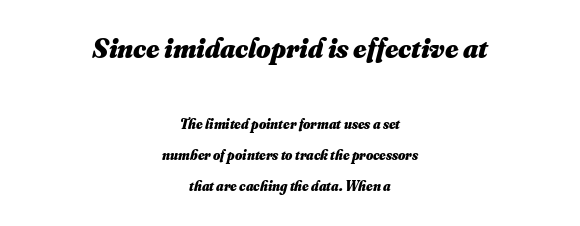
Block one is the big one; block two sits smaller underneath. The words here are not underlined. Bold? Absolutely — the strokes are thick and heavy. A typesetter would call this leading open, well beyond the default. Horizontal alignment here is central, giving a formal, balanced look.
